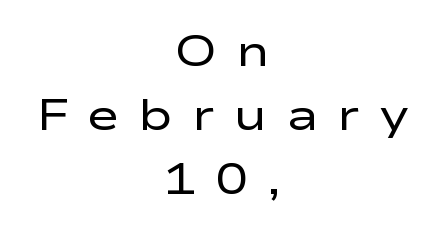
The image shows 44 px regular-weight, wide sans-serif type, upright; set centered, normal line spacing (1.46x), unusually wide letter spacing (+0.43 em), not underlined; low stroke contrast and a medium x-height.
